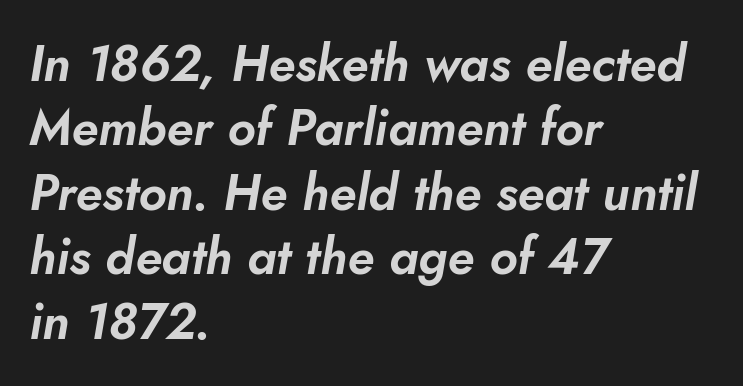
Q: Is the text italic (slanted)? A: Yes, it leans right by about 10 degrees.
Q: Is the text underlined? A: No.
Q: How is the paragraph aligned? A: Left-aligned.
Q: Is the spacing between letters normal or unusually wide? A: Normal.
Q: Is the spacing between lines tight, normal or loose? A: Normal.
Q: Width (condensed, normal, or wide)? A: Normal.
Q: Stroke contrast? A: Low.
Q: x-height? A: Small.
Q: Monospaced? A: No.
